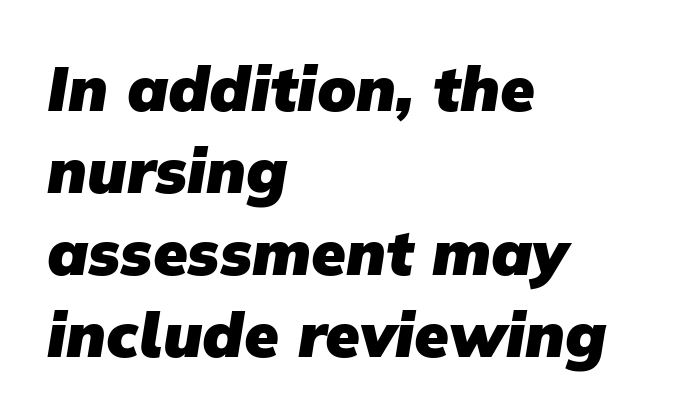
{"serif": "no", "bold": "yes", "weight": "heavy", "width": "normal", "stroke_contrast": "low", "x_height": "medium", "monospaced": "no", "underline": "no", "align": "left", "line_spacing": "normal", "line_spacing_ratio": 1.3, "letter_spacing": "normal", "letter_spacing_em": 0.0, "glyph_px": 63}
